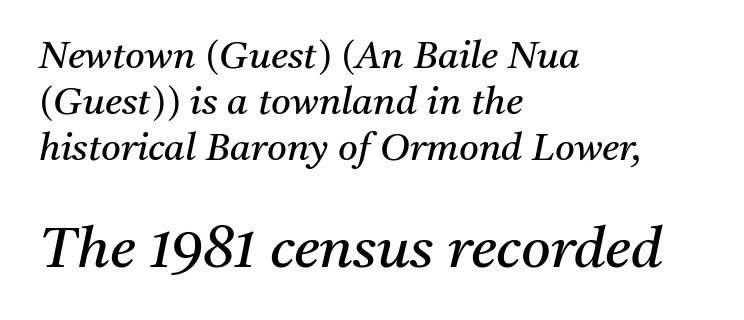
Does the lettering tilt? It does — this is italic. How are the letters spaced? Ordinarily, with no added tracking. Reading down the block, your eye returns to a fixed left position each line. Caption: upper text group reduced, lower text group enlarged.
